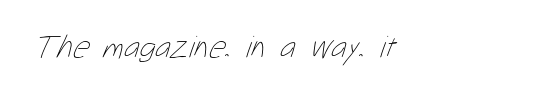
The image shows 32 px thin, condensed type; set normal letter spacing, not underlined; low stroke contrast and a medium x-height.
